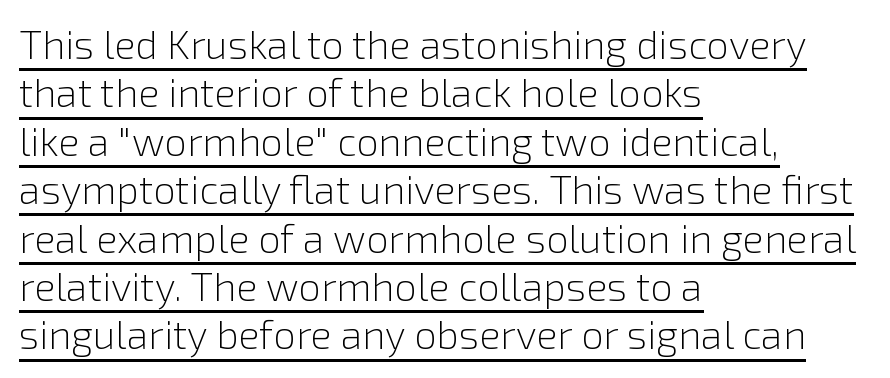
Q: Is the text bold? A: No.
Q: Is the text italic (slanted)? A: No, it is upright.
Q: Is the typeface a serif or a sans-serif typeface? A: Sans-serif.
Q: Is the text underlined? A: Yes.
Q: How is the paragraph aligned? A: Left-aligned.
Q: Is the spacing between letters normal or unusually wide? A: Normal.
Q: Width (condensed, normal, or wide)? A: Normal.
Q: x-height? A: Medium.
Q: Monospaced? A: No.
